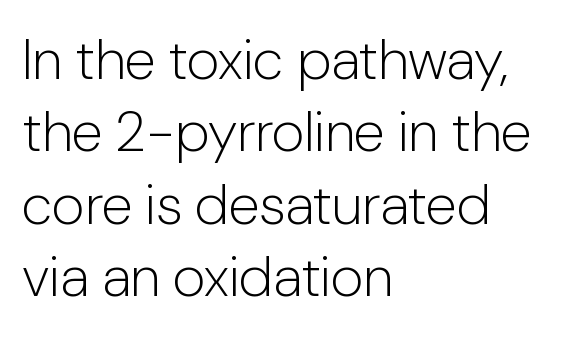
The image shows 57 px light sans-serif type, upright; set left-aligned, normal line spacing (1.27x), normal letter spacing, not underlined; low stroke contrast and a medium x-height.
